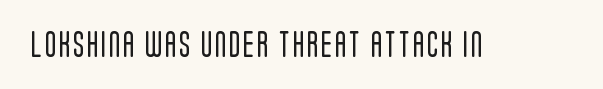
On a weight scale, this lands at 450 or below. The gap between lines stays unmarked. Notice how the stems are strictly vertical — no italics here.
